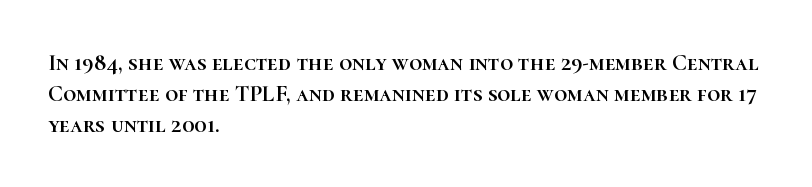
{"italic": "no", "underline": "no", "align": "left", "line_spacing": "normal", "line_spacing_ratio": 1.34, "letter_spacing": "normal", "letter_spacing_em": 0.0, "glyph_px": 23}
